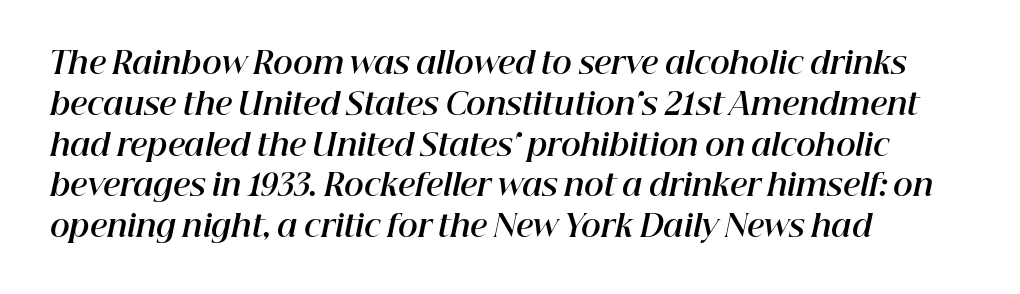
The image shows 30 px bold type, italic (leaning right); set left-aligned, normal line spacing (1.36x), normal letter spacing, not underlined; high stroke contrast and a medium x-height.
